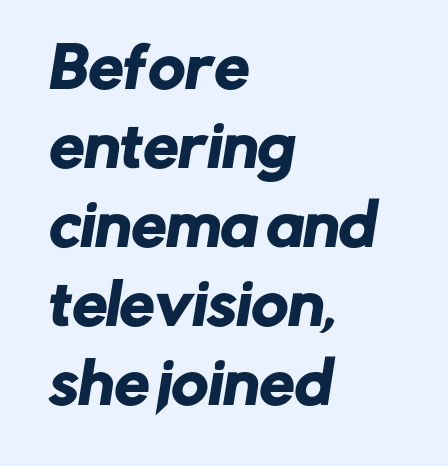
Q: Is the typeface a serif or a sans-serif typeface? A: Sans-serif.
Q: Is the text underlined? A: No.
Q: How is the paragraph aligned? A: Left-aligned.
Q: Is the spacing between letters normal or unusually wide? A: Normal.
Q: Is the spacing between lines tight, normal or loose? A: Normal.
Q: Width (condensed, normal, or wide)? A: Normal.
Q: Stroke contrast? A: Low.
Q: x-height? A: Medium.
Q: Monospaced? A: No.
